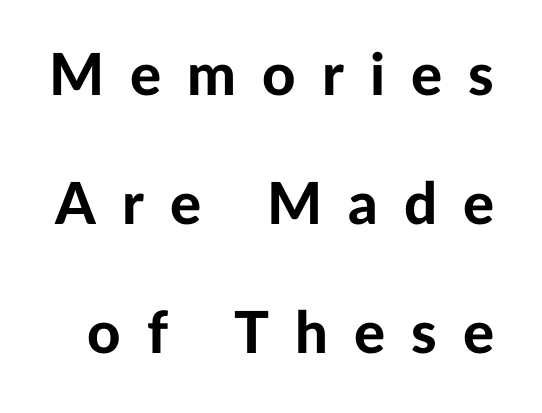
{"serif": "no", "italic": "no", "bold": "yes", "weight": "bold", "width": "normal", "stroke_contrast": "low", "x_height": "medium", "monospaced": "no", "underline": "no", "line_spacing": "loose", "line_spacing_ratio": 2.22, "letter_spacing": "wide", "letter_spacing_em": 0.45, "glyph_px": 58}
